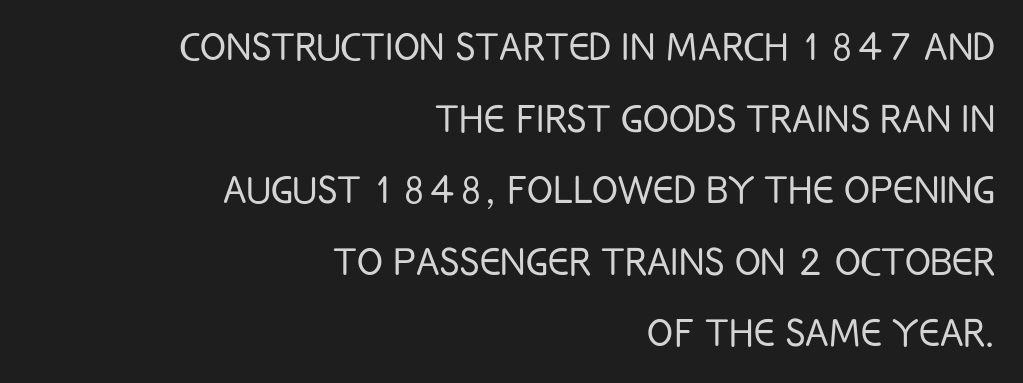
A typesetter would label this face a sans. The face used here is proportionally spaced, like ordinary book or web type. Tracking here is standard; glyphs follow each other at the usual distance. Italic? Not at all — the glyphs are vertical.
